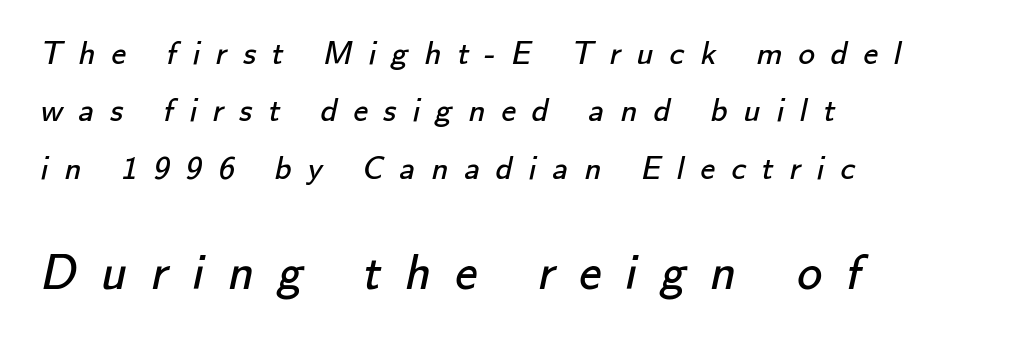
The image shows 50 px regular-weight sans-serif type; set left-aligned, line spacing 1.74x, unusually wide letter spacing (+0.48 em), not underlined; the second (bottom) block is 1.52x larger; low stroke contrast and a small x-height.
